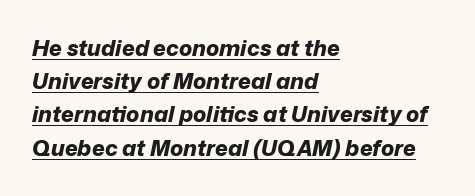
Q: Is the text bold? A: Yes.
Q: Is the text italic (slanted)? A: Yes, it leans right by about 12 degrees.
Q: Is the text underlined? A: Yes.
Q: How is the paragraph aligned? A: Left-aligned.
Q: Is the spacing between letters normal or unusually wide? A: Normal.
Q: Is the spacing between lines tight, normal or loose? A: Normal.
